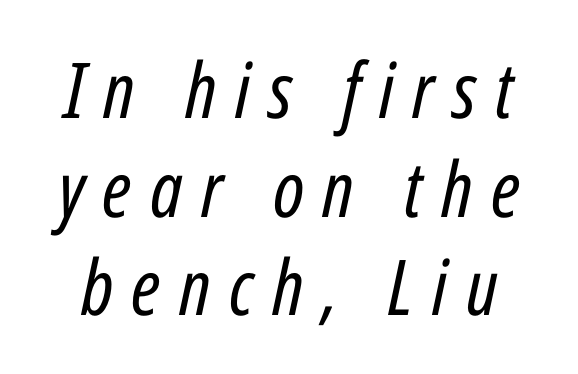
The image shows 77 px regular-weight, condensed type, italic (leaning right); set normal line spacing (1.28x), unusually wide letter spacing (+0.24 em), not underlined; low stroke contrast and a medium x-height.
